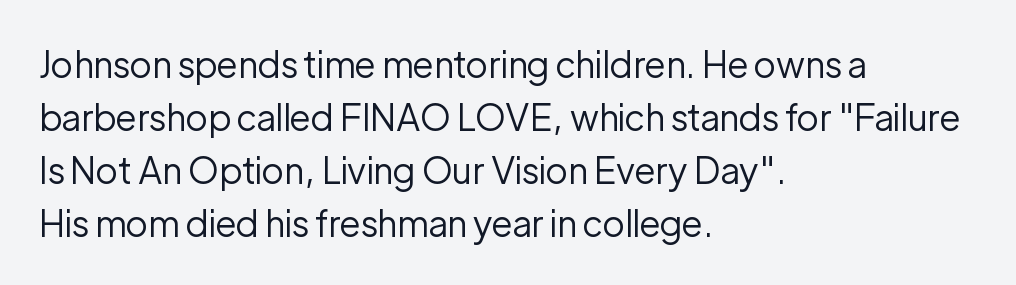
The type sits square on the baseline with zero lean. Casual observation: everything's shoved over to the left. No chunkiness to these letters — they're not bold. This rendering features lettering with no underline. Baseline-to-baseline distance is the conventional proportion of letter height. Default kerning and tracking; the words read as compact shapes.
